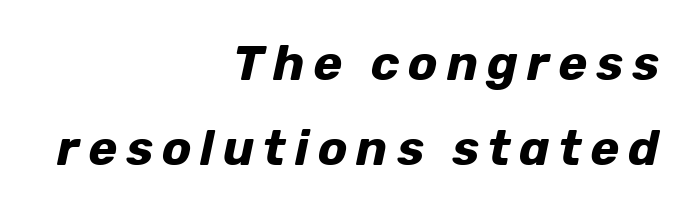
Q: Is the text bold? A: Yes.
Q: Is the text italic (slanted)? A: Yes, it leans right by about 12 degrees.
Q: Is the text underlined? A: No.
Q: How is the paragraph aligned? A: Right-aligned.
Q: Width (condensed, normal, or wide)? A: Normal.
Q: Stroke contrast? A: Low.
Q: x-height? A: Medium.
Q: Monospaced? A: No.
